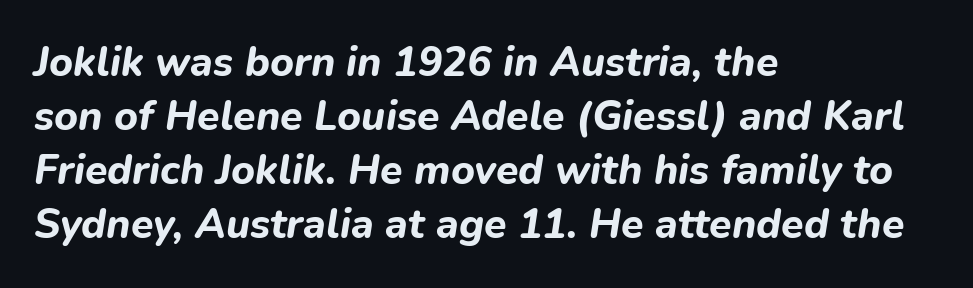
Glance below the letters and you will spot only blank space. Default kerning and tracking; the words read as compact shapes. Students, this is bold: see how much ink each stroke carries. The rendering uses natural spacing where letterforms have individual widths. The vertical gap from one line to the next is medium.
